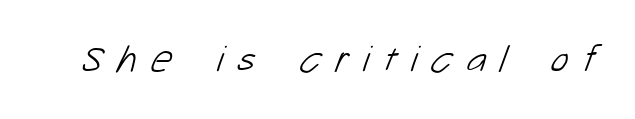
{"serif": "no", "bold": "no", "weight": "light", "width": "normal", "stroke_contrast": "low", "x_height": "medium", "monospaced": "no", "underline": "no", "letter_spacing": "wide", "letter_spacing_em": 0.36, "glyph_px": 38}
